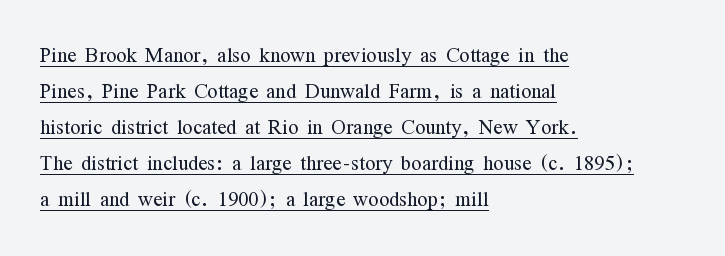
Q: Is the text bold? A: No.
Q: Is the text italic (slanted)? A: No, it is upright.
Q: Is the text underlined? A: Yes.
Q: How is the paragraph aligned? A: Left-aligned.
Q: Is the spacing between letters normal or unusually wide? A: Normal.
Q: Is the spacing between lines tight, normal or loose? A: Normal.
